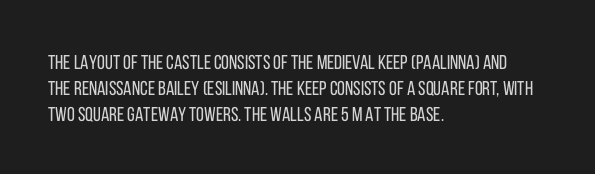
Where is the straight margin? On the left. This sample keeps an unexceptional amount of space between lines. The typesetting does not lean heavy: it is not bold. The gaps between neighbouring characters are ordinary and unremarkable. A clean baseline with only descenders dipping below it.
